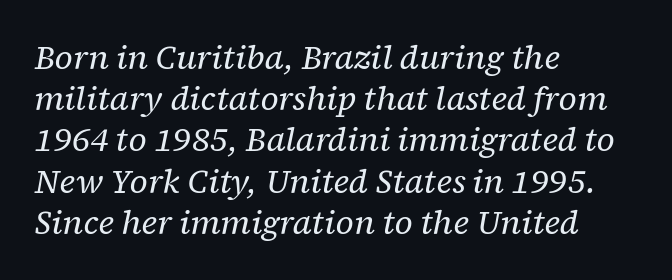
Words float on clear page, feet unadorned. The typesetting does not lean heavy: it is not bold. Standard letterfit; no display-style spreading of the glyphs. The letters are slanted; this is an italic face. Here the designer chose a conventional face with non-uniform glyph widths. The rag falls on the right side of this text block.
